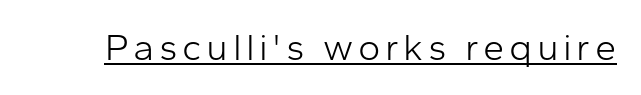
Is this a heavy cut? Hardly; it is regular or lighter. A typesetter would mark this as roman, not italic. This is underlined copy, the kind a proofreader might mark for attention. The designer went with a sans here, leaving each stem footless. A typesetter would call this proportional, since set widths differ per character.
